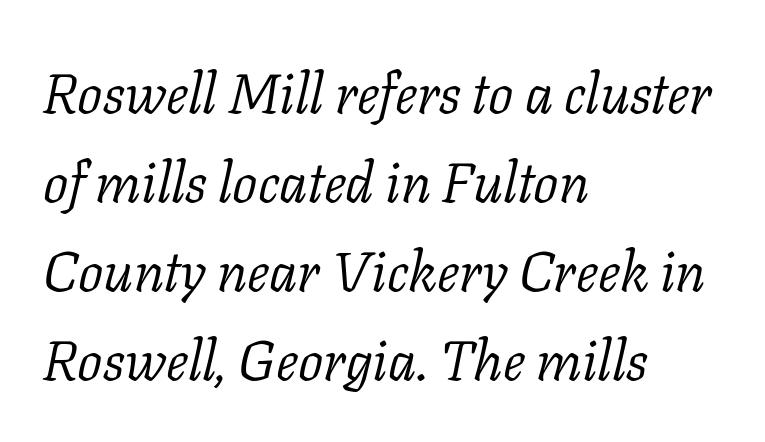
{"serif": "yes", "italic": "yes", "lean": "right", "slant_degrees": 11, "bold": "no", "weight": "light", "width": "normal", "stroke_contrast": "low", "x_height": "medium", "monospaced": "no", "underline": "no", "align": "left", "line_spacing": "normal", "line_spacing_ratio": 1.59, "letter_spacing": "normal", "letter_spacing_em": 0.0, "glyph_px": 56}
